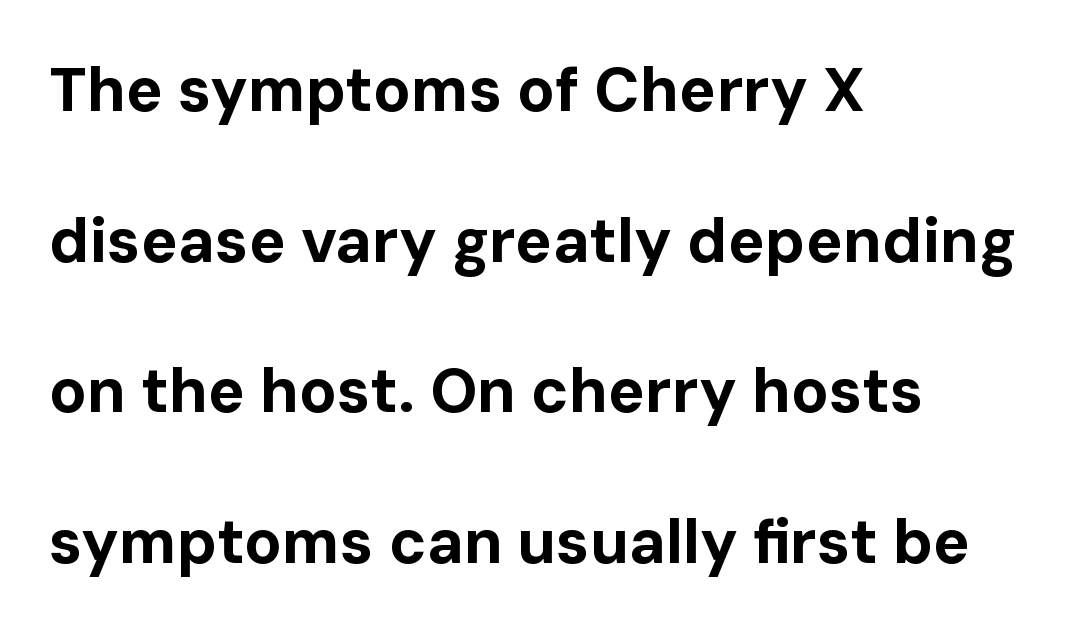
{"serif": "no", "italic": "no", "bold": "yes", "weight": "bold", "width": "normal", "stroke_contrast": "low", "x_height": "medium", "monospaced": "no", "underline": "no", "align": "left", "line_spacing": "loose", "line_spacing_ratio": 2.43, "letter_spacing": "normal", "letter_spacing_em": 0.0, "glyph_px": 62}
